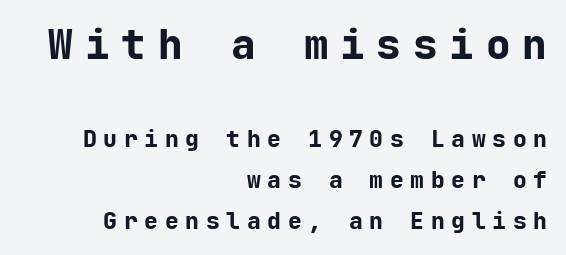
In CSS terms this would be text-align: right. Of the two passages, the one on top uses the larger point size. Think of a typewriter: that constant character pitch is what you see here. Only glyphs here, with clear space below each row.
